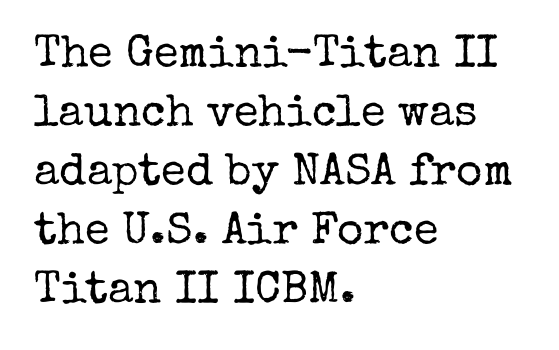
Stem width sits at or under what a default text font uses. Designer's note — italics off, roman on. Look at the tracking — it's just the regular setting, nothing added. The typesetter chose a ragged-right arrangement here. Varying glyph widths throughout — classic text-font behaviour.
